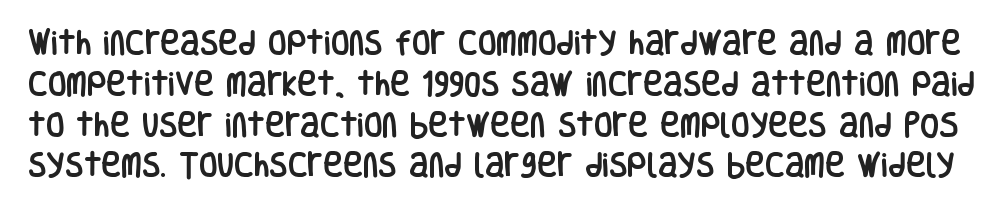
Q: Is the text italic (slanted)? A: No, it is upright.
Q: Is the text underlined? A: No.
Q: Is the spacing between letters normal or unusually wide? A: Normal.
Q: Is the spacing between lines tight, normal or loose? A: Normal.
